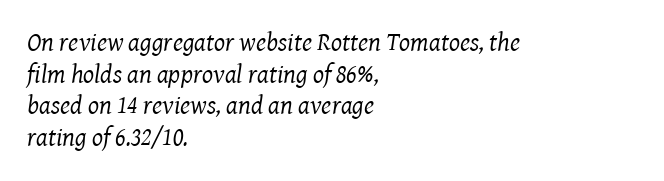
Q: Is the text bold? A: No.
Q: Is the text italic (slanted)? A: Yes, it leans right by about 8 degrees.
Q: Is the text underlined? A: No.
Q: How is the paragraph aligned? A: Left-aligned.
Q: Is the spacing between letters normal or unusually wide? A: Normal.
